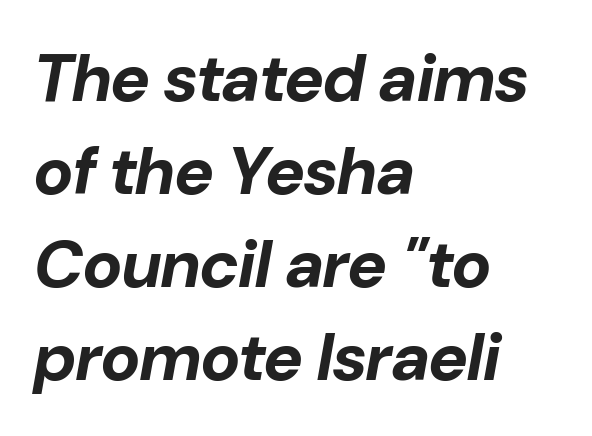
The image shows 67 px bold type, italic (leaning right); set left-aligned, normal line spacing (1.39x), normal letter spacing, not underlined; low stroke contrast and a medium x-height.
